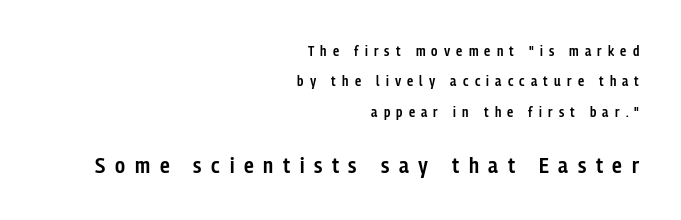
Here the glyphs are tracked loosely, breaking word shapes into spaced letters. These lines carry some extra weight — a demibold, not a full bold. The passage is arranged like a letterhead date or caption credit — flush right. Small over large — that's the arrangement of the two blocks here.
